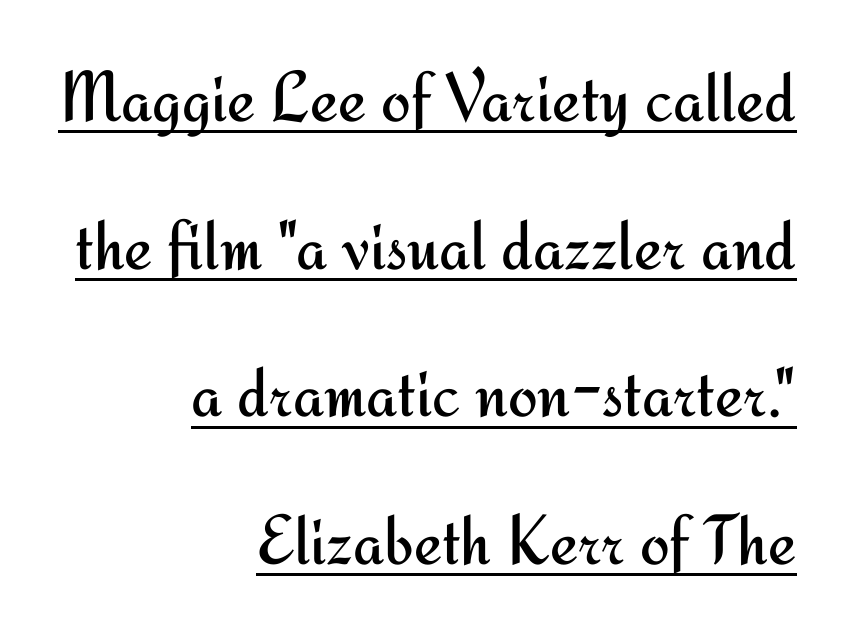
{"serif": "no", "italic": "no", "bold": "no", "weight": "regular", "width": "normal", "stroke_contrast": "medium", "x_height": "small", "monospaced": "no", "underline": "yes", "align": "right", "line_spacing": "loose", "line_spacing_ratio": 2.08, "letter_spacing": "normal", "letter_spacing_em": 0.0, "glyph_px": 71}
